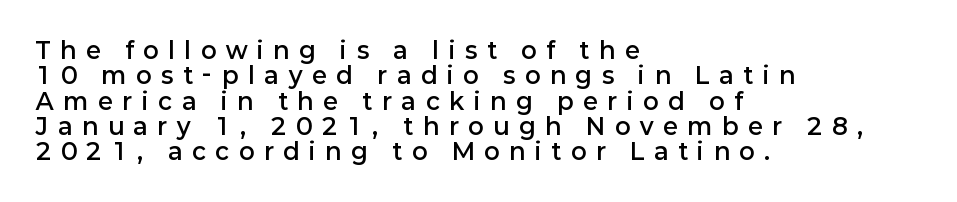
Slightly chunky letters — semibold, I'd say, not full bold. Alignment: flush left. The line texture is sparse and dotted thanks to wide tracking. Italic: no, the glyphs are upright roman. Check the space under the baseline: it is left empty. Summary of vertical rhythm: compact, with narrow interline spacing.
